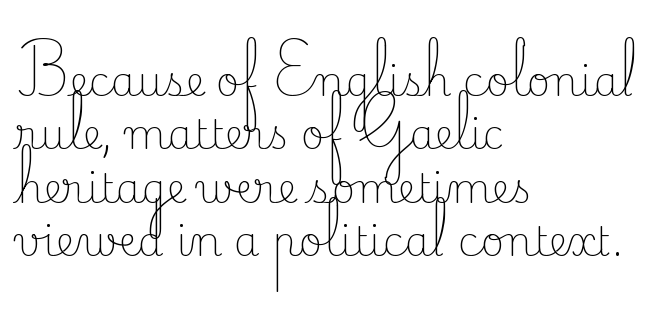
Q: Is the text bold? A: No.
Q: Is the text italic (slanted)? A: No, it is upright.
Q: Is the typeface a serif or a sans-serif typeface? A: Serif.
Q: Is the text underlined? A: No.
Q: How is the paragraph aligned? A: Left-aligned.
Q: Is the spacing between letters normal or unusually wide? A: Normal.
Q: Is the spacing between lines tight, normal or loose? A: Normal.
Q: Width (condensed, normal, or wide)? A: Normal.
Q: Stroke contrast? A: Low.
Q: x-height? A: Small.
Q: Monospaced? A: No.
